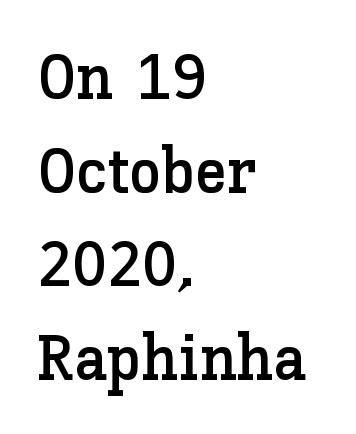
The image shows 65 px text type, upright; set left-aligned, normal line spacing (1.44x), normal letter spacing, not underlined; low stroke contrast and a medium x-height.
